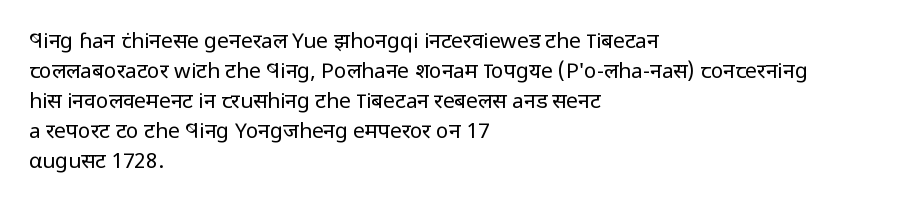
Q: Is the text bold? A: No.
Q: Is the text italic (slanted)? A: No, it is upright.
Q: Is the text underlined? A: No.
Q: How is the paragraph aligned? A: Left-aligned.
Q: Is the spacing between letters normal or unusually wide? A: Normal.
Q: Is the spacing between lines tight, normal or loose? A: Normal.
